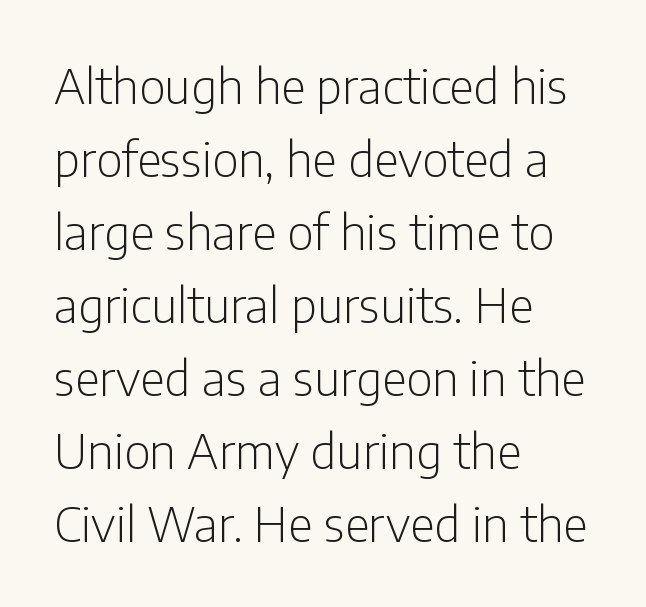
{"serif": "no", "italic": "no", "bold": "no", "weight": "light", "width": "condensed", "stroke_contrast": "low", "x_height": "medium", "monospaced": "no", "underline": "no", "align": "left", "line_spacing": "normal", "line_spacing_ratio": 1.52, "letter_spacing": "normal", "letter_spacing_em": 0.0, "glyph_px": 48}
